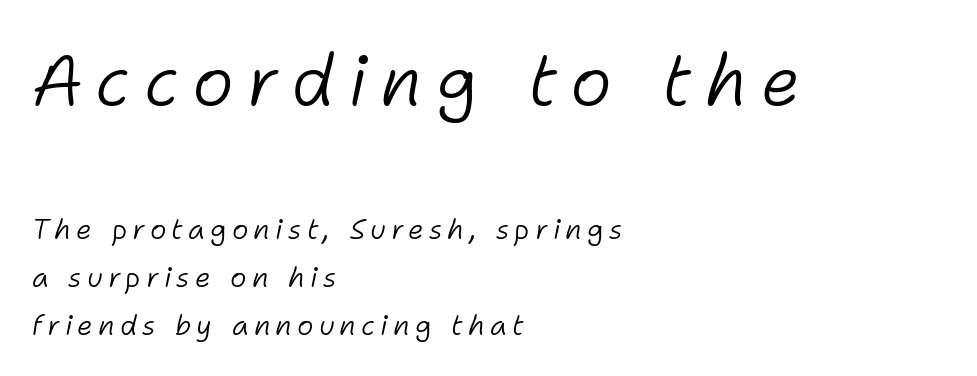
The image shows 71 px light type, italic (leaning right); set left-aligned, line spacing 1.71x, not underlined; the first (top) block is 2.54x larger; low stroke contrast and a medium x-height.
